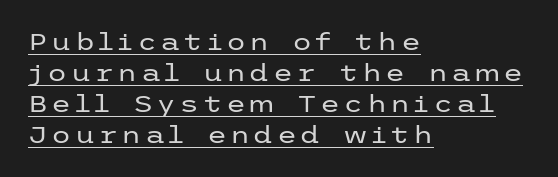
The lines sit at an ordinary, default distance from one another. Left-aligned paragraph, ragged on the right. Quick note: not italic, upright. You can see a thin bar hugging the bottom of the glyphs. Weight: in the light-to-regular range.
